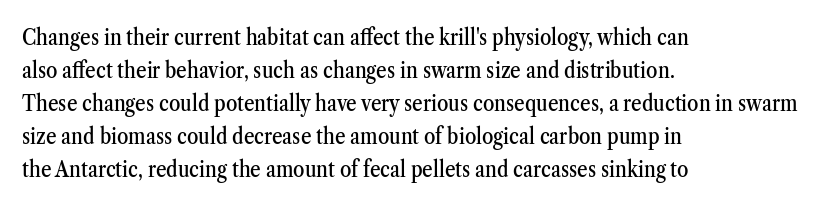
{"italic": "no", "underline": "no", "align": "left", "line_spacing": "normal", "line_spacing_ratio": 1.44, "letter_spacing": "normal", "letter_spacing_em": 0.0, "glyph_px": 23}
